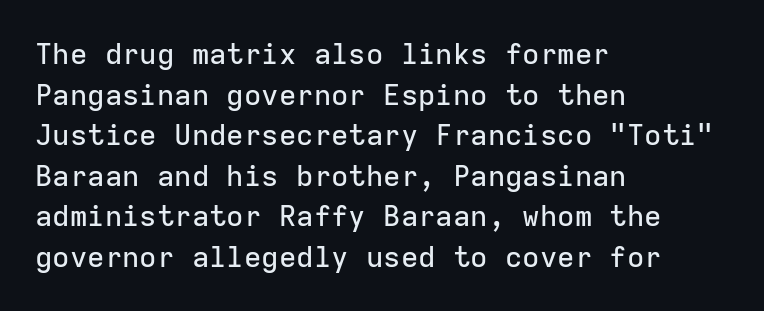
{"serif": "no", "italic": "no", "width": "normal", "stroke_contrast": "low", "x_height": "medium", "monospaced": "yes", "underline": "no", "align": "left", "line_spacing": "normal", "line_spacing_ratio": 1.4, "letter_spacing": "normal", "letter_spacing_em": 0.0, "glyph_px": 29}
